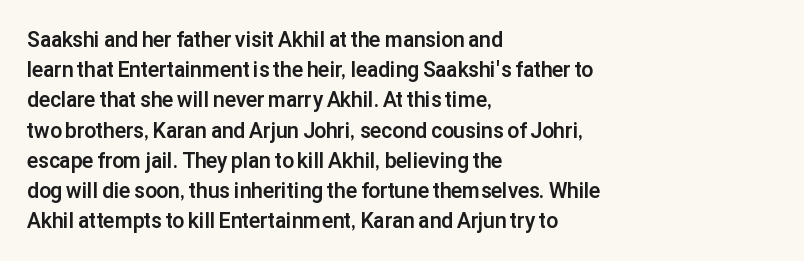
Q: Is the text bold? A: Yes.
Q: Is the text italic (slanted)? A: No, it is upright.
Q: Is the text underlined? A: No.
Q: How is the paragraph aligned? A: Left-aligned.
Q: Is the spacing between letters normal or unusually wide? A: Normal.
Q: Is the spacing between lines tight, normal or loose? A: Normal.
